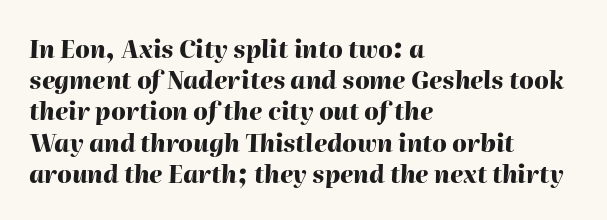
If you drew a line through each stem, it would be angled. The rendering uses a moderate line-height, typical for paragraphs. The space beneath each line is pristine and unruled. The passage shown is emphatically bold. Words appear dense and cohesive because spacing is normal.
